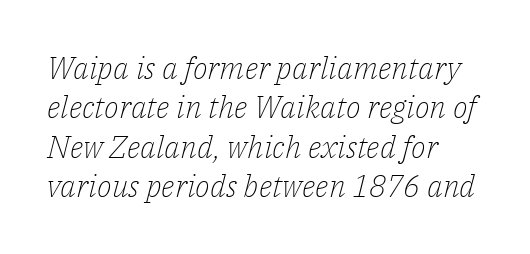
The image shows 31 px light serif type, italic (leaning right); set left-aligned, normal line spacing (1.27x), normal letter spacing, not underlined; low stroke contrast and a medium x-height.
